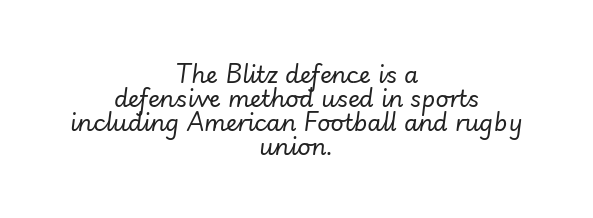
Underline: absent. The font's italic variant was chosen for this text. The paragraph has two soft edges and a firm central axis. If you measured baseline to baseline, you'd find a short distance.
